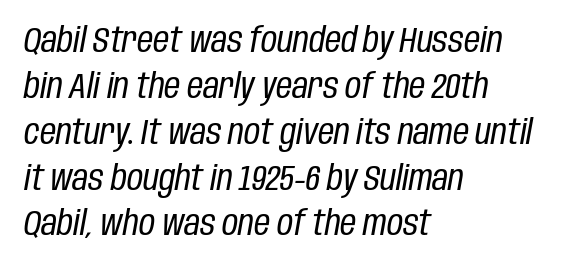
Does the copy run flush right? No — it runs flush left. Designer's note — italics engaged. Caption: standard tracking, unaltered. Each row of text sits above clean, open space. A typesetter would call this proportional, since set widths differ per character. Ink coverage per letter is moderate at most.
